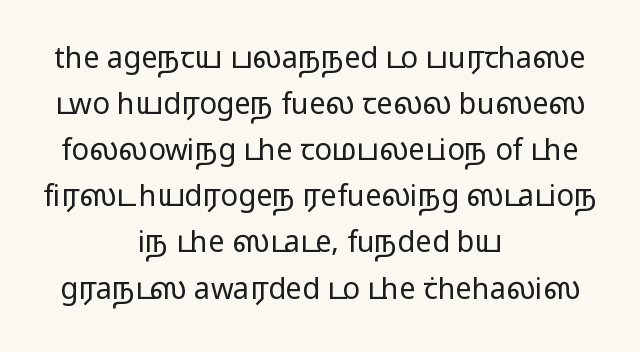
Q: Is the text bold? A: No.
Q: Is the text italic (slanted)? A: No, it is upright.
Q: Is the typeface a serif or a sans-serif typeface? A: Sans-serif.
Q: Is the text underlined? A: No.
Q: How is the paragraph aligned? A: Centered.
Q: Is the spacing between letters normal or unusually wide? A: Normal.
Q: Is the spacing between lines tight, normal or loose? A: Normal.
Q: Width (condensed, normal, or wide)? A: Wide.
Q: Stroke contrast? A: Low.
Q: x-height? A: Medium.
Q: Monospaced? A: No.
